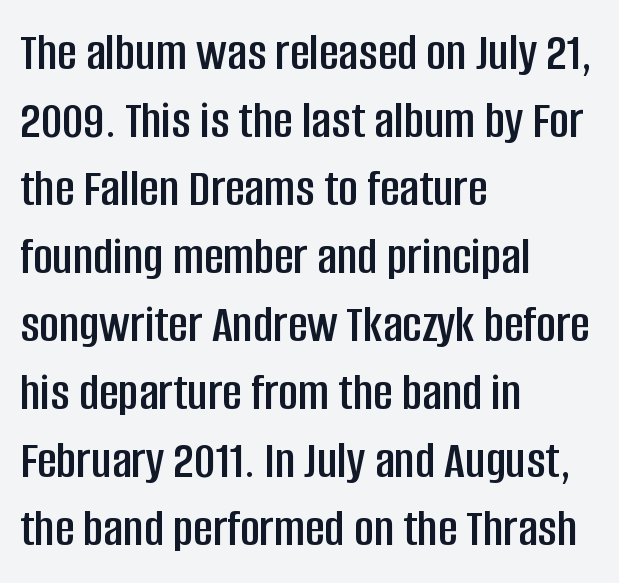
The image shows 54 px condensed sans-serif type, upright; set left-aligned, normal line spacing (1.26x), normal letter spacing, not underlined; low stroke contrast and a large x-height.
